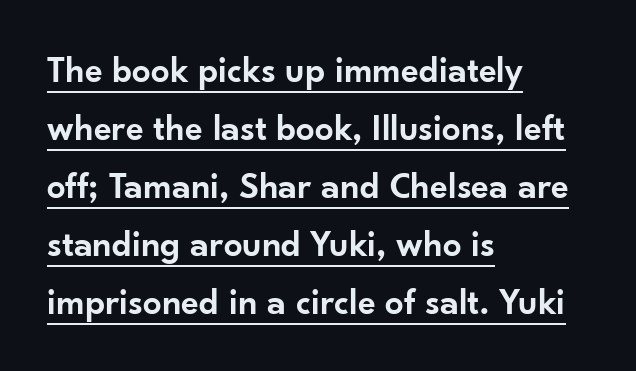
Q: Is the text bold? A: Semi-bold.
Q: Is the text italic (slanted)? A: No, it is upright.
Q: Is the typeface a serif or a sans-serif typeface? A: Sans-serif.
Q: Is the text underlined? A: Yes.
Q: How is the paragraph aligned? A: Left-aligned.
Q: Is the spacing between letters normal or unusually wide? A: Normal.
Q: Is the spacing between lines tight, normal or loose? A: Normal.
Q: Width (condensed, normal, or wide)? A: Normal.
Q: Stroke contrast? A: Low.
Q: x-height? A: Small.
Q: Monospaced? A: No.
